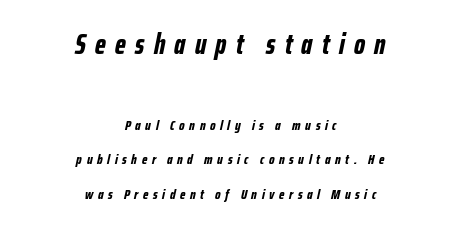
{"italic": "yes", "lean": "right", "slant_degrees": 12, "bold": "yes", "weight": "bold", "width": "condensed", "stroke_contrast": "low", "x_height": "medium", "monospaced": "no", "underline": "no", "align": "center", "line_spacing": "loose", "line_spacing_ratio": 2.47, "letter_spacing": "wide", "letter_spacing_em": 0.33, "larger_block": "first", "size_ratio": 2.0, "glyph_px": 28}
